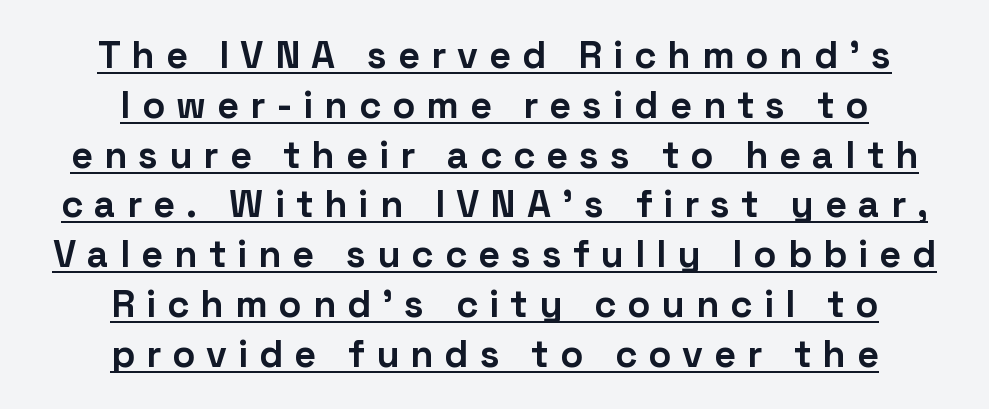
The image shows 38 px bold sans-serif type, upright; set centered, normal line spacing (1.31x), unusually wide letter spacing (+0.29 em), underlined; low stroke contrast and a medium x-height.
